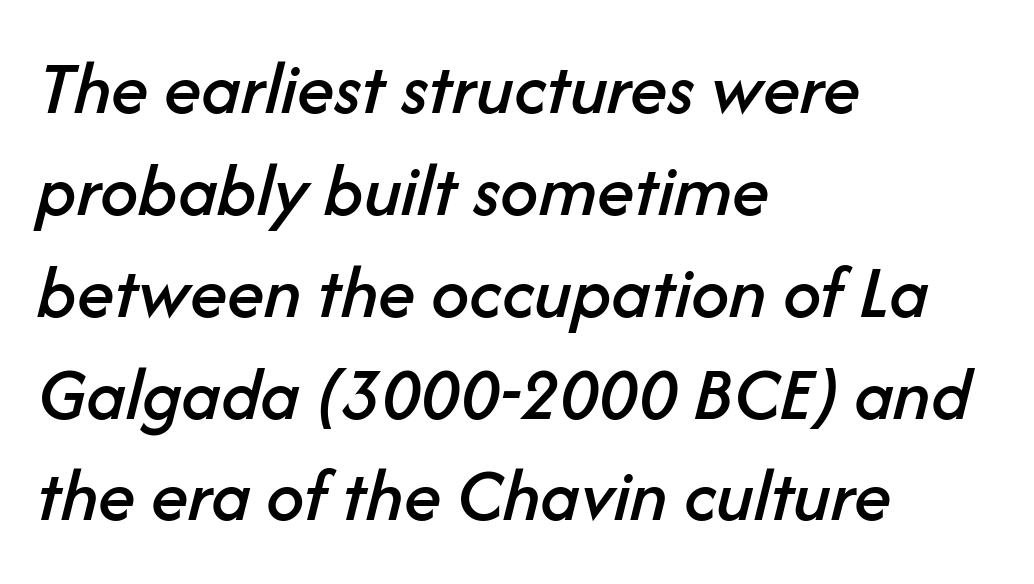
{"italic": "yes", "lean": "right", "slant_degrees": 14, "width": "normal", "stroke_contrast": "low", "x_height": "medium", "monospaced": "no", "underline": "no", "align": "left", "line_spacing": "normal", "line_spacing_ratio": 1.34, "letter_spacing": "normal", "letter_spacing_em": 0.0, "glyph_px": 76}
